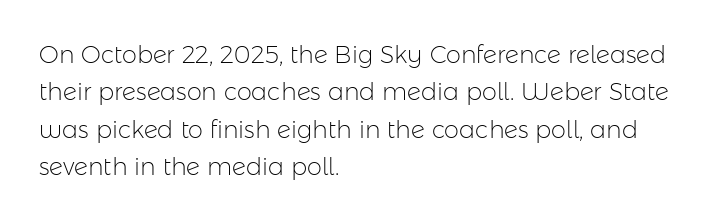
Q: Is the text bold? A: No.
Q: Is the text italic (slanted)? A: No, it is upright.
Q: Is the text underlined? A: No.
Q: How is the paragraph aligned? A: Left-aligned.
Q: Is the spacing between letters normal or unusually wide? A: Normal.
Q: Is the spacing between lines tight, normal or loose? A: Normal.
